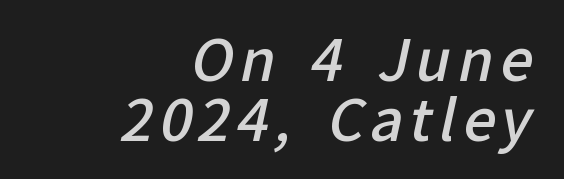
The typesetter chose a ragged-left arrangement here. Emphasis by weight is partial: semibold. The string is rendered with underlining switched off. Very little white space separates one row of letters from the next.
